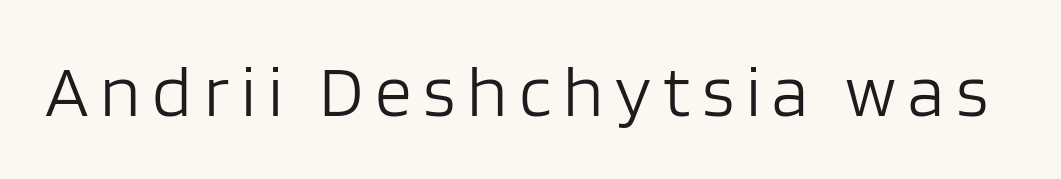
I'd call this a sans setting — the letters go barefoot. If you drew a line through each stem, it would be perfectly vertical. Anything drawn beneath the words? Only blank space. Think of a printed novel: that variable character pitch is what you see here.
